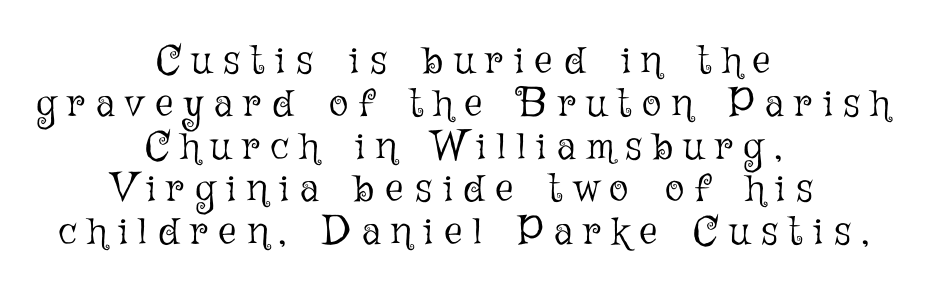
Q: Is the text bold? A: No.
Q: Is the text italic (slanted)? A: No, it is upright.
Q: Is the text underlined? A: No.
Q: How is the paragraph aligned? A: Centered.
Q: Is the spacing between letters normal or unusually wide? A: Unusually wide.
Q: Is the spacing between lines tight, normal or loose? A: Tight.
Q: Width (condensed, normal, or wide)? A: Normal.
Q: Stroke contrast? A: Low.
Q: x-height? A: Medium.
Q: Monospaced? A: No.
